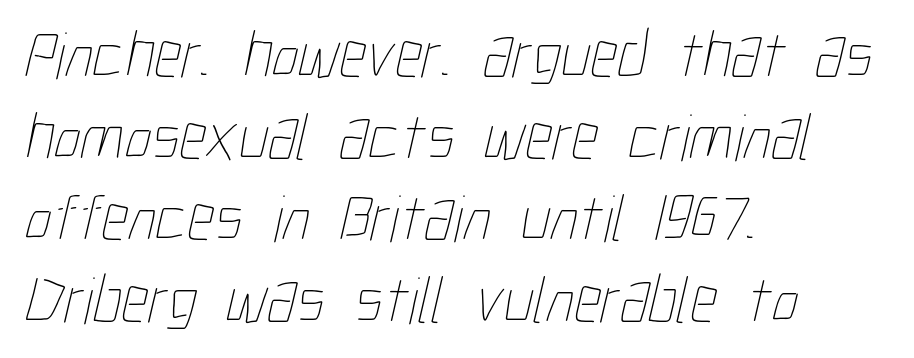
The strokes are not fattened; the text isn't bold. No extra tracking has been applied to these lines. The passage shown is not underscored anywhere. Horizontally, the lines are justified to the leading edge only. Character widths vary here, with narrow letters taking less room than wide ones.
